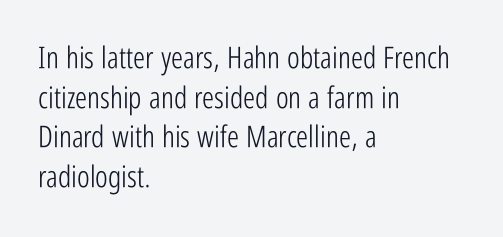
Ordinary non-slanted type is in use. A bare baseline throughout the passage. The line-height multiplier appears to be the usual default. If you drew a ruler down the left edge, every line would touch it. The weight tops out at a normal text grade.
